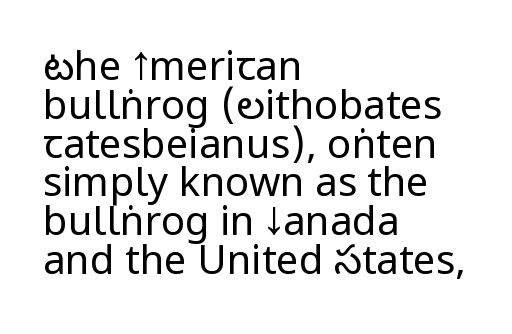
Q: Is the text bold? A: No.
Q: Is the text italic (slanted)? A: No, it is upright.
Q: Is the typeface a serif or a sans-serif typeface? A: Sans-serif.
Q: Is the text underlined? A: No.
Q: How is the paragraph aligned? A: Left-aligned.
Q: Is the spacing between letters normal or unusually wide? A: Normal.
Q: Is the spacing between lines tight, normal or loose? A: Tight.
Q: Width (condensed, normal, or wide)? A: Condensed.
Q: Stroke contrast? A: Low.
Q: x-height? A: Large.
Q: Monospaced? A: No.
